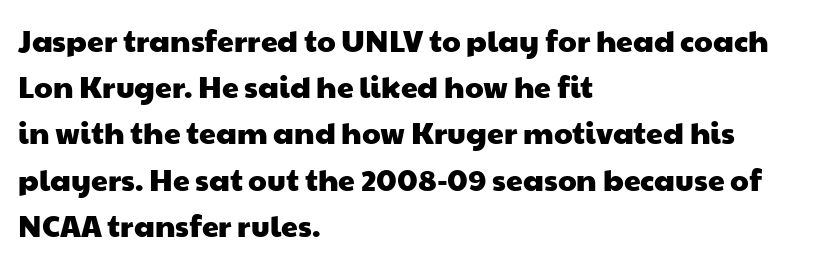
{"serif": "no", "width": "wide", "stroke_contrast": "low", "x_height": "medium", "monospaced": "no", "underline": "no", "align": "left", "line_spacing": "normal", "line_spacing_ratio": 1.54, "letter_spacing": "normal", "letter_spacing_em": 0.0, "glyph_px": 30}
